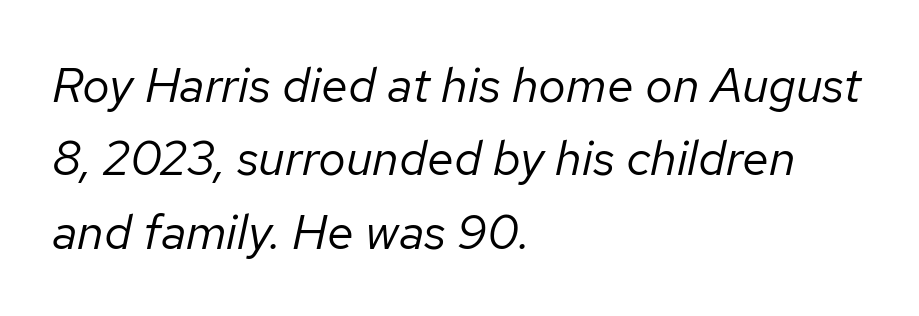
The image shows 49 px regular-weight type, italic (leaning right); set left-aligned, normal line spacing (1.5x), normal letter spacing, not underlined; low stroke contrast and a medium x-height.
